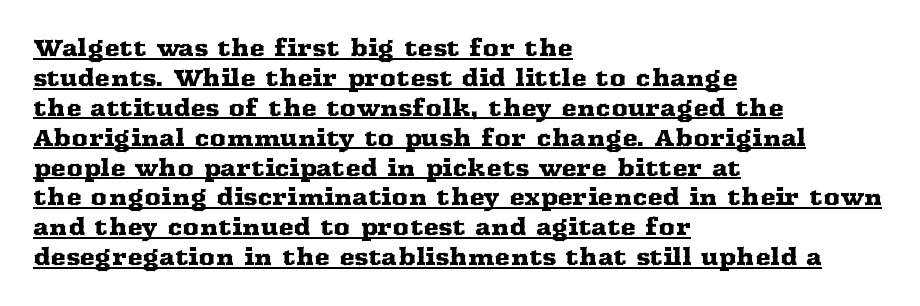
{"italic": "no", "underline": "yes", "align": "left", "line_spacing": "normal", "line_spacing_ratio": 1.3, "letter_spacing": "normal", "letter_spacing_em": 0.0, "glyph_px": 23}
